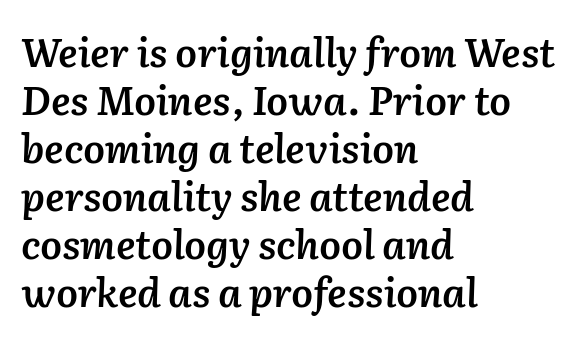
The image shows 39 px semibold type, italic (leaning right); set left-aligned, line spacing 1.23x, normal letter spacing, not underlined; low stroke contrast and a medium x-height.
